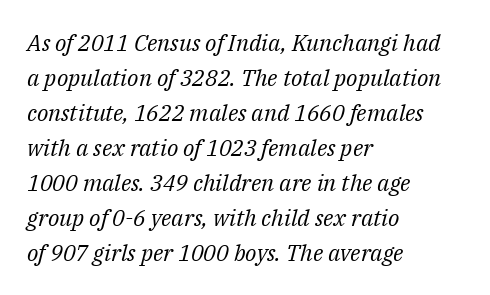
{"italic": "yes", "lean": "right", "slant_degrees": 14, "bold": "no", "underline": "no", "align": "left", "line_spacing": "normal", "line_spacing_ratio": 1.52, "letter_spacing": "normal", "letter_spacing_em": 0.0, "glyph_px": 23}
